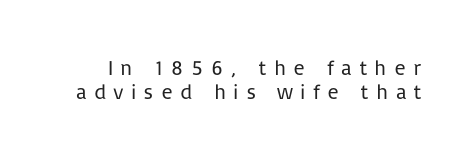
Q: Is the text bold? A: No.
Q: Is the text italic (slanted)? A: No, it is upright.
Q: Is the text underlined? A: No.
Q: Is the spacing between letters normal or unusually wide? A: Unusually wide.
Q: Is the spacing between lines tight, normal or loose? A: Tight.
